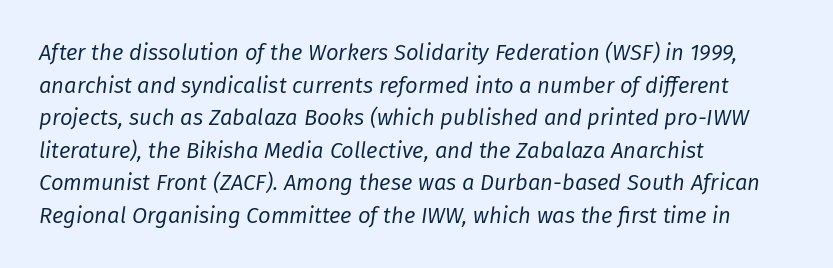
{"italic": "yes", "lean": "right", "slant_degrees": 8, "bold": "no", "underline": "no", "align": "left", "line_spacing": "normal", "line_spacing_ratio": 1.48, "letter_spacing": "normal", "letter_spacing_em": 0.0, "glyph_px": 22}
